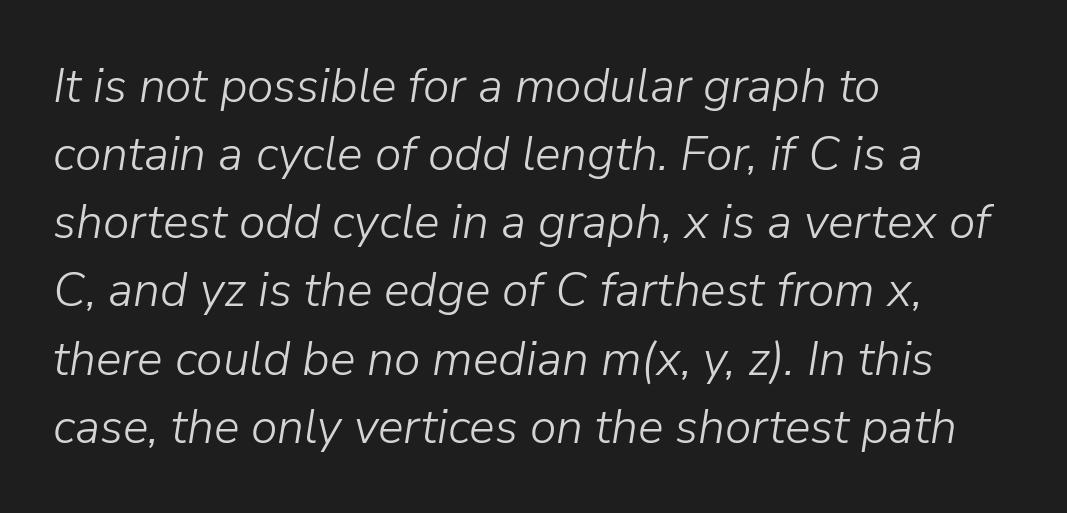
The image shows 48 px light type, italic (leaning right); set left-aligned, normal line spacing (1.42x), normal letter spacing, not underlined; low stroke contrast and a medium x-height.
